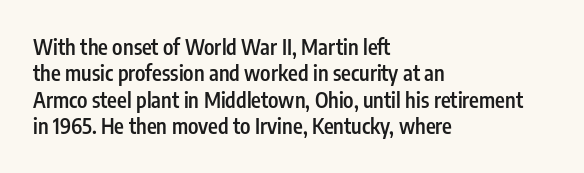
{"italic": "no", "bold": "semi", "underline": "no", "align": "left", "line_spacing": "normal", "line_spacing_ratio": 1.26, "letter_spacing": "normal", "letter_spacing_em": 0.0, "glyph_px": 21}
